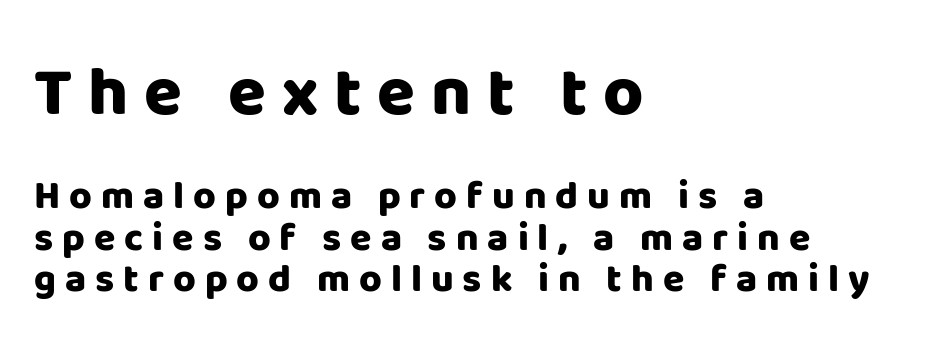
{"serif": "no", "italic": "no", "bold": "yes", "weight": "heavy", "width": "normal", "stroke_contrast": "low", "x_height": "large", "monospaced": "no", "underline": "no", "align": "left", "line_spacing": "tight", "line_spacing_ratio": 1.06, "letter_spacing": "wide", "letter_spacing_em": 0.23, "larger_block": "first", "size_ratio": 1.77, "glyph_px": 69}
